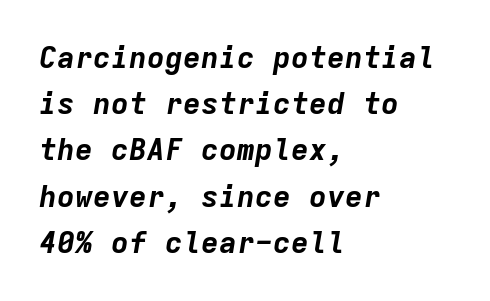
{"italic": "yes", "lean": "right", "slant_degrees": 9, "bold": "yes", "weight": "bold", "width": "normal", "stroke_contrast": "low", "x_height": "medium", "monospaced": "yes", "underline": "no", "align": "left", "line_spacing": "normal", "line_spacing_ratio": 1.54, "letter_spacing": "normal", "letter_spacing_em": 0.0, "glyph_px": 30}
